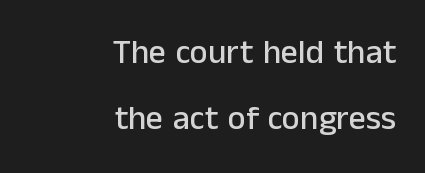
The image shows 34 px sans-serif type, upright; set right-aligned, loose line spacing (1.93x), normal letter spacing, not underlined; low stroke contrast and a medium x-height.
